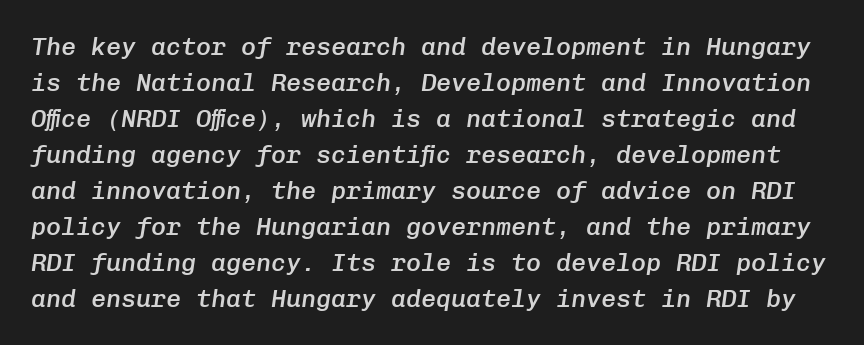
Observe the lean: these are italic letterforms. Quick note: underline off. Students, this is semibold: more ink than regular, less than bold. The type is set solid horizontally, with unmodified tracking.
